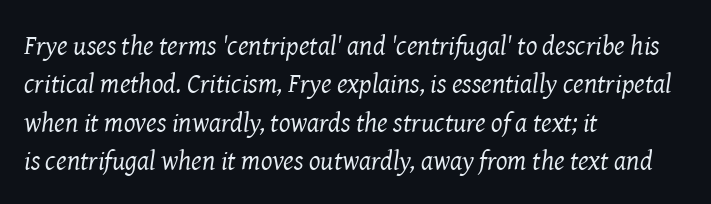
{"italic": "yes", "lean": "right", "slant_degrees": 8, "bold": "no", "underline": "no", "align": "left", "line_spacing": "normal", "line_spacing_ratio": 1.42, "letter_spacing": "normal", "letter_spacing_em": 0.0, "glyph_px": 27}
